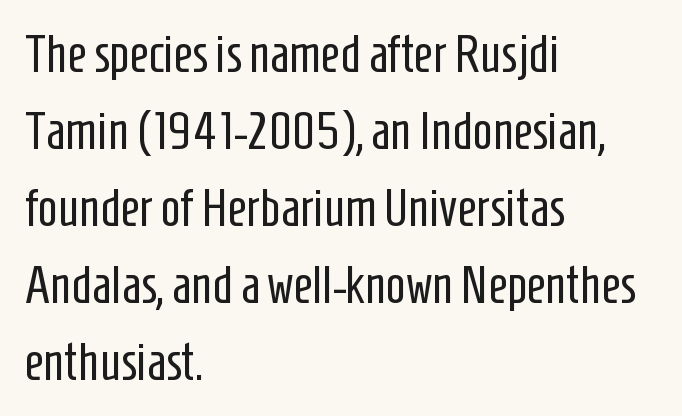
Does the type have serifs? No, each stem ends abruptly. The text block is weighted toward the left margin, trailing off unevenly rightward. Vertical stems look standard width or narrower in stroke. The strip under each line holds only bare page.
